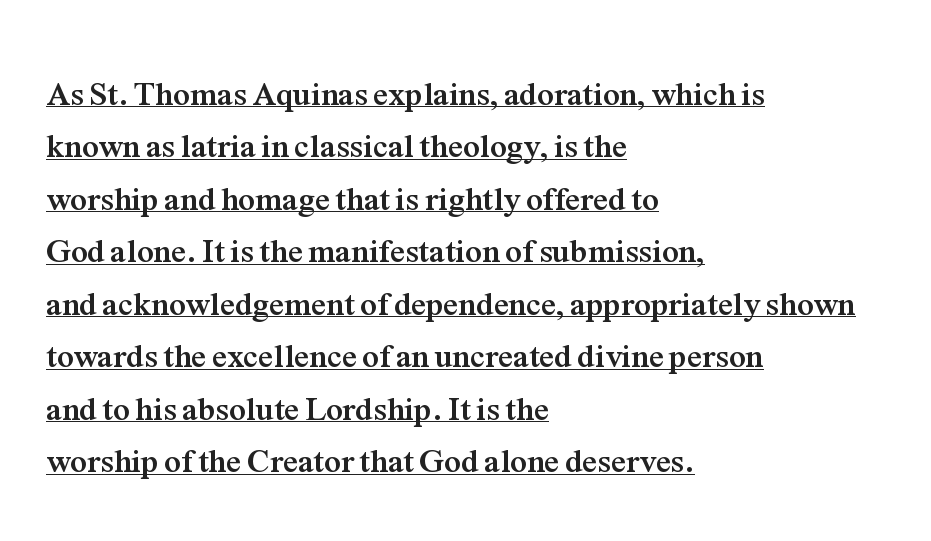
The designer left line spacing at the default. Plenty of ink on the page — the face is bold. Each letter's strokes conclude with small projecting serifs. Notice how the stems are strictly vertical — no italics here. Spacing verdict: proportional, widths tailored to each character.
